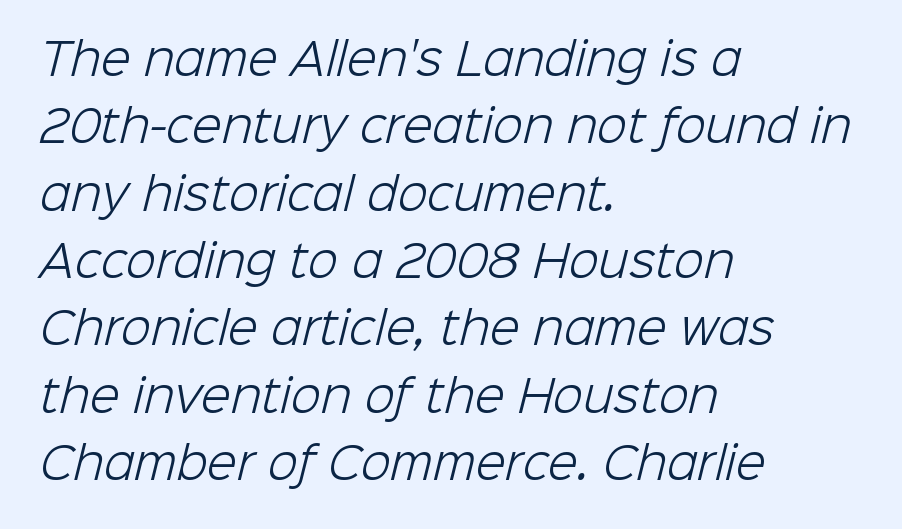
Q: Is the text bold? A: No.
Q: Is the typeface a serif or a sans-serif typeface? A: Sans-serif.
Q: Is the text underlined? A: No.
Q: How is the paragraph aligned? A: Left-aligned.
Q: Is the spacing between letters normal or unusually wide? A: Normal.
Q: Is the spacing between lines tight, normal or loose? A: Normal.
Q: Width (condensed, normal, or wide)? A: Normal.
Q: Stroke contrast? A: Low.
Q: x-height? A: Medium.
Q: Monospaced? A: No.
